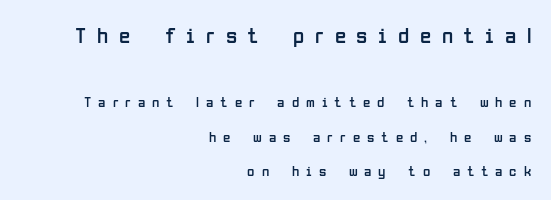
Q: Is the text bold? A: No.
Q: Is the text italic (slanted)? A: No, it is upright.
Q: Is the text underlined? A: No.
Q: How is the paragraph aligned? A: Right-aligned.
Q: Is the spacing between letters normal or unusually wide? A: Unusually wide.
Q: Is the spacing between lines tight, normal or loose? A: Loose.
Q: Which block of text is set in a larger size, the first (top) or the second (bottom)? A: The first (top) one.
